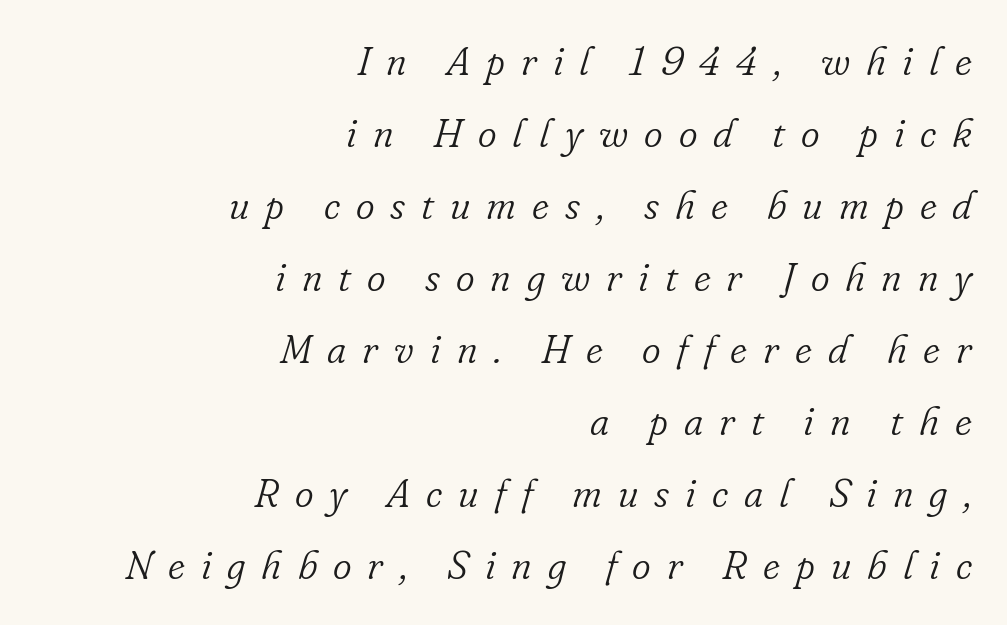
{"serif": "yes", "italic": "yes", "lean": "right", "slant_degrees": 16, "bold": "no", "weight": "light", "width": "normal", "stroke_contrast": "low", "x_height": "small", "monospaced": "no", "underline": "no", "align": "right", "line_spacing_ratio": 1.8, "letter_spacing": "wide", "letter_spacing_em": 0.4, "glyph_px": 40}
